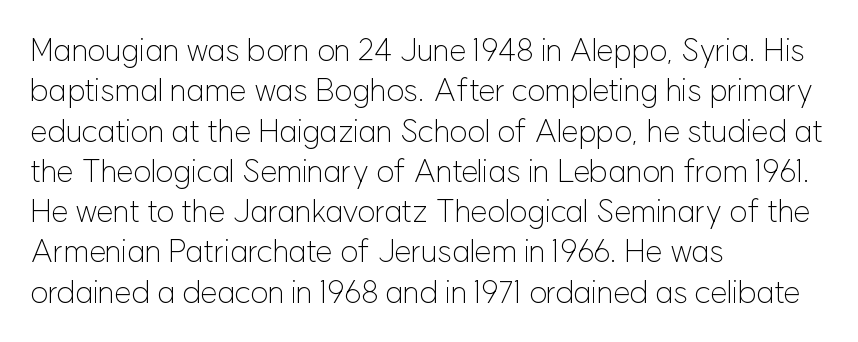
Q: Is the text bold? A: No.
Q: Is the text italic (slanted)? A: No, it is upright.
Q: Is the typeface a serif or a sans-serif typeface? A: Sans-serif.
Q: Is the text underlined? A: No.
Q: How is the paragraph aligned? A: Left-aligned.
Q: Is the spacing between letters normal or unusually wide? A: Normal.
Q: Is the spacing between lines tight, normal or loose? A: Normal.
Q: Width (condensed, normal, or wide)? A: Normal.
Q: Stroke contrast? A: Low.
Q: x-height? A: Medium.
Q: Monospaced? A: No.
